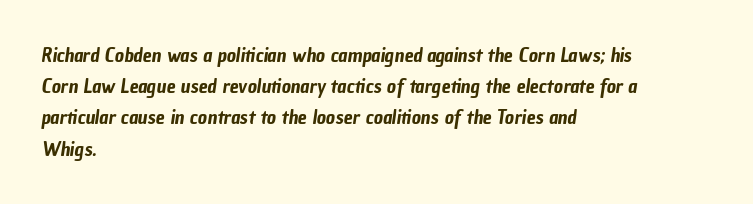
Q: Is the text underlined? A: No.
Q: How is the paragraph aligned? A: Left-aligned.
Q: Is the spacing between letters normal or unusually wide? A: Normal.
Q: Is the spacing between lines tight, normal or loose? A: Normal.
